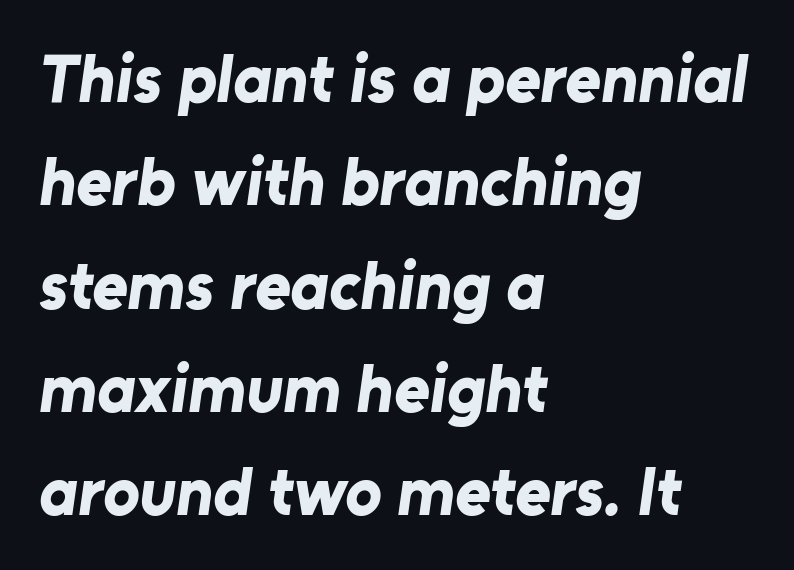
{"serif": "no", "bold": "yes", "weight": "bold", "width": "normal", "stroke_contrast": "low", "x_height": "medium", "monospaced": "no", "underline": "no", "align": "left", "line_spacing": "normal", "line_spacing_ratio": 1.52, "letter_spacing": "normal", "letter_spacing_em": 0.0, "glyph_px": 68}
